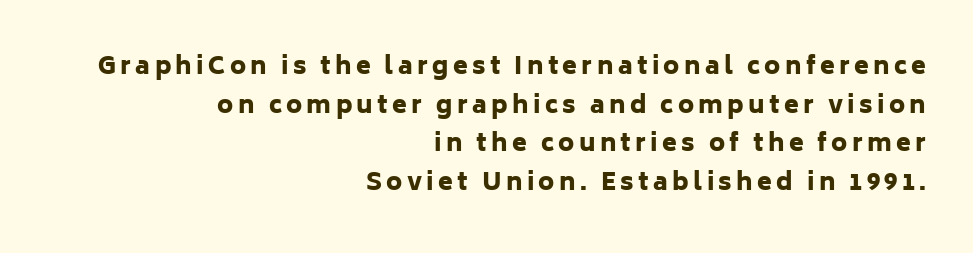
Q: Is the text bold? A: Yes.
Q: Is the text italic (slanted)? A: No, it is upright.
Q: Is the text underlined? A: No.
Q: How is the paragraph aligned? A: Right-aligned.
Q: Is the spacing between lines tight, normal or loose? A: Normal.
